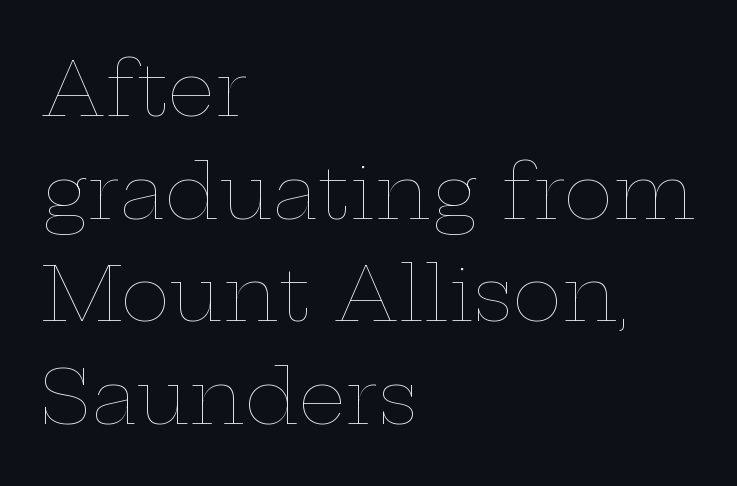
{"italic": "no", "bold": "no", "weight": "thin", "width": "wide", "stroke_contrast": "low", "x_height": "medium", "monospaced": "no", "underline": "no", "align": "left", "line_spacing": "normal", "line_spacing_ratio": 1.37, "letter_spacing": "normal", "letter_spacing_em": 0.0, "glyph_px": 75}
